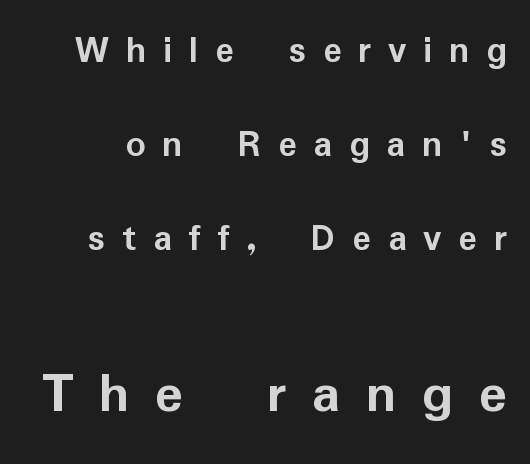
The image shows 59 px semibold sans-serif type, upright; set loose line spacing (2.41x), unusually wide letter spacing (+0.43 em), not underlined; the second (bottom) block is 1.51x larger; low stroke contrast and a medium x-height.
